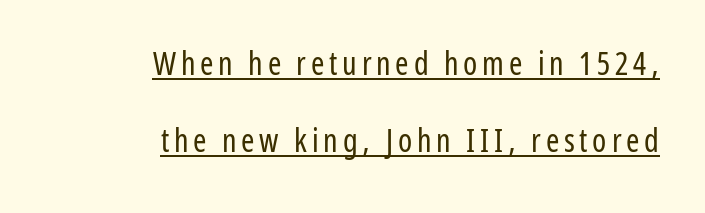
{"serif": "no", "italic": "no", "bold": "no", "weight": "regular", "width": "condensed", "stroke_contrast": "low", "x_height": "medium", "monospaced": "no", "underline": "yes", "align": "right", "line_spacing": "loose", "line_spacing_ratio": 2.41, "glyph_px": 32}
